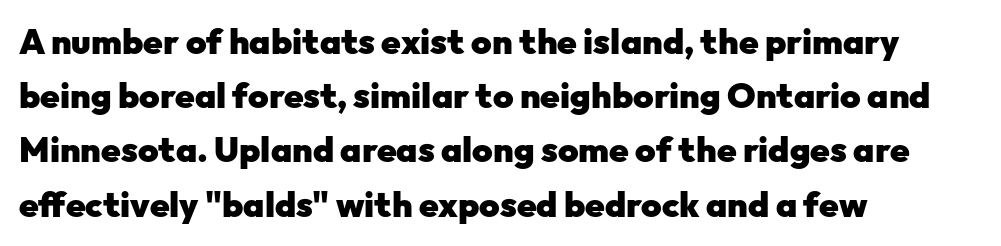
Q: Is the text bold? A: Yes.
Q: Is the text italic (slanted)? A: No, it is upright.
Q: Is the typeface a serif or a sans-serif typeface? A: Sans-serif.
Q: Is the text underlined? A: No.
Q: How is the paragraph aligned? A: Left-aligned.
Q: Is the spacing between letters normal or unusually wide? A: Normal.
Q: Is the spacing between lines tight, normal or loose? A: Normal.
Q: Width (condensed, normal, or wide)? A: Normal.
Q: Stroke contrast? A: Low.
Q: x-height? A: Medium.
Q: Monospaced? A: No.
